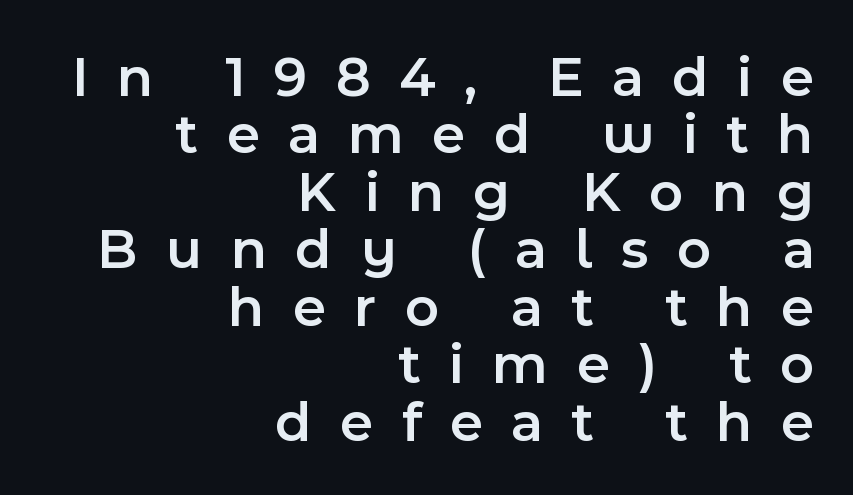
Q: Is the text bold? A: Semi-bold.
Q: Is the text italic (slanted)? A: No, it is upright.
Q: Is the typeface a serif or a sans-serif typeface? A: Sans-serif.
Q: Is the text underlined? A: No.
Q: How is the paragraph aligned? A: Right-aligned.
Q: Is the spacing between letters normal or unusually wide? A: Unusually wide.
Q: Is the spacing between lines tight, normal or loose? A: Tight.
Q: Width (condensed, normal, or wide)? A: Normal.
Q: x-height? A: Medium.
Q: Monospaced? A: No.
